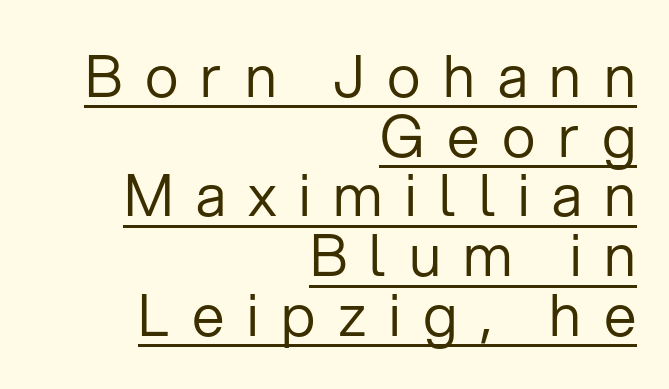
Note the varied advance widths — an 'i' is clearly narrower than an 'm'. Rendered with straight, roman letterforms. The typesetter has applied underlining to the passage shown. No extra ink here — the face is not bold.
